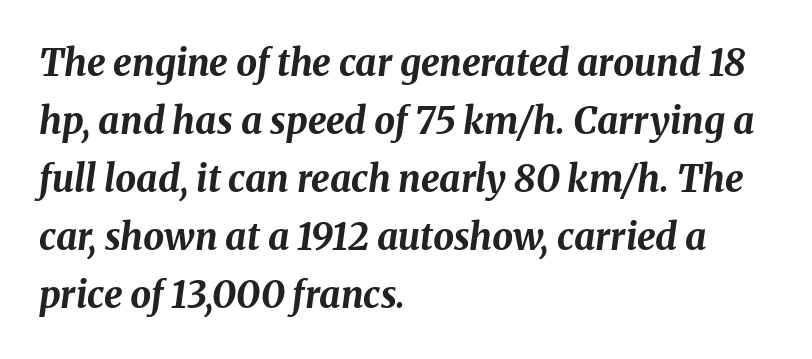
Its strokes are broad and dark, the hallmark of bold type. Leftover space on each line is placed entirely after the last word. The face used here is proportionally spaced, like ordinary book or web type. If you measured baseline to baseline, you'd find a middling distance.
